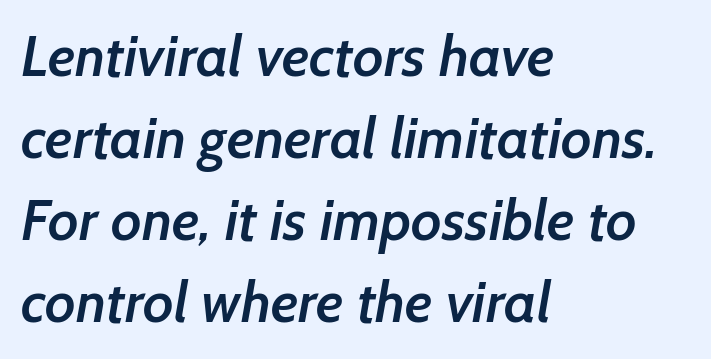
The image shows 57 px semibold sans-serif type; set left-aligned, normal line spacing (1.44x), normal letter spacing, not underlined; low stroke contrast and a medium x-height.
